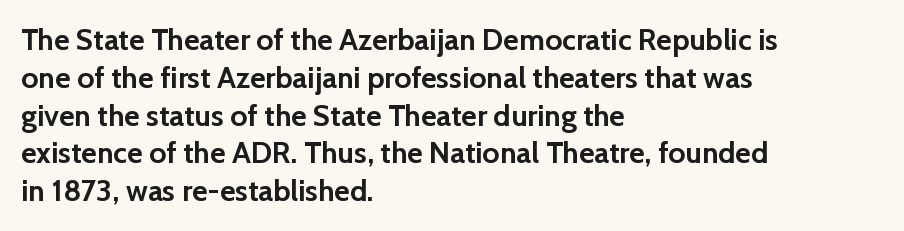
The letters advance in unequal steps, a hallmark of proportional type. Does the type have serifs? No, each stem ends abruptly. Set as a true bold cut, around the 700 mark. This rendering features lettering with no underline.
